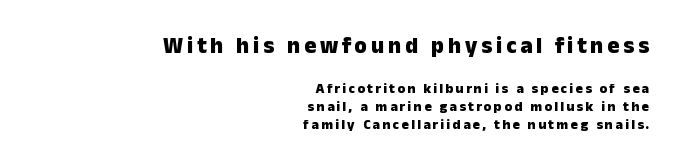
{"italic": "no", "bold": "yes", "underline": "no", "align": "right", "line_spacing": "normal", "line_spacing_ratio": 1.31, "larger_block": "first", "size_ratio": 1.64, "glyph_px": 23}
